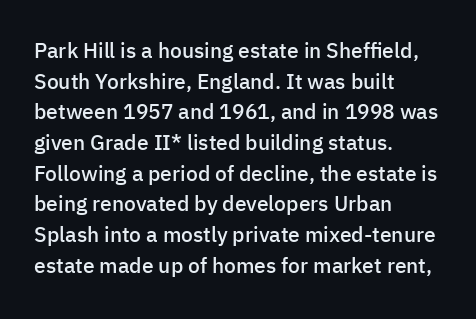
The image shows 21 px text type, upright; set left-aligned, normal line spacing (1.46x), normal letter spacing, not underlined.
